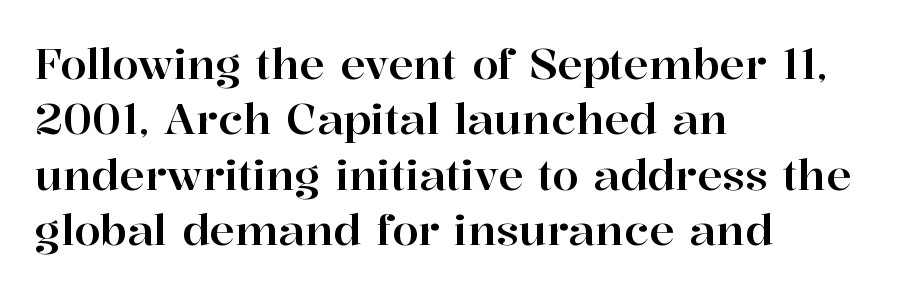
Q: Is the text italic (slanted)? A: No, it is upright.
Q: Is the typeface a serif or a sans-serif typeface? A: Serif.
Q: Is the text underlined? A: No.
Q: How is the paragraph aligned? A: Left-aligned.
Q: Is the spacing between letters normal or unusually wide? A: Normal.
Q: Is the spacing between lines tight, normal or loose? A: Normal.
Q: Width (condensed, normal, or wide)? A: Normal.
Q: Stroke contrast? A: High.
Q: x-height? A: Medium.
Q: Monospaced? A: No.
